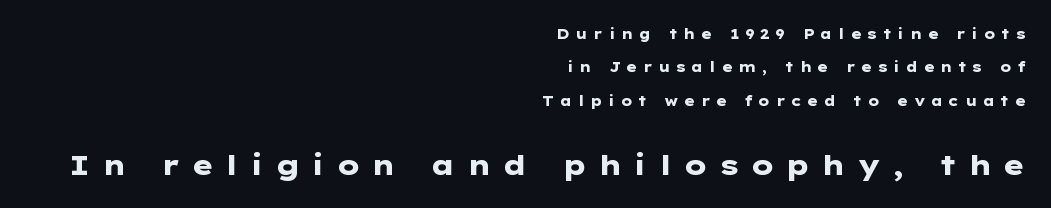
Q: Is the text bold? A: Yes.
Q: Is the text italic (slanted)? A: No, it is upright.
Q: Is the typeface a serif or a sans-serif typeface? A: Sans-serif.
Q: Is the text underlined? A: No.
Q: How is the paragraph aligned? A: Right-aligned.
Q: Is the spacing between letters normal or unusually wide? A: Unusually wide.
Q: Is the spacing between lines tight, normal or loose? A: Loose.
Q: Which block of text is set in a larger size, the first (top) or the second (bottom)? A: The second (bottom) one.
Q: Width (condensed, normal, or wide)? A: Wide.
Q: Stroke contrast? A: Low.
Q: x-height? A: Medium.
Q: Monospaced? A: No.
